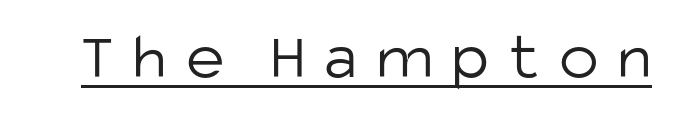
{"serif": "no", "italic": "no", "bold": "no", "weight": "light", "width": "normal", "stroke_contrast": "low", "x_height": "large", "monospaced": "no", "underline": "yes", "letter_spacing": "wide", "letter_spacing_em": 0.3, "glyph_px": 66}
